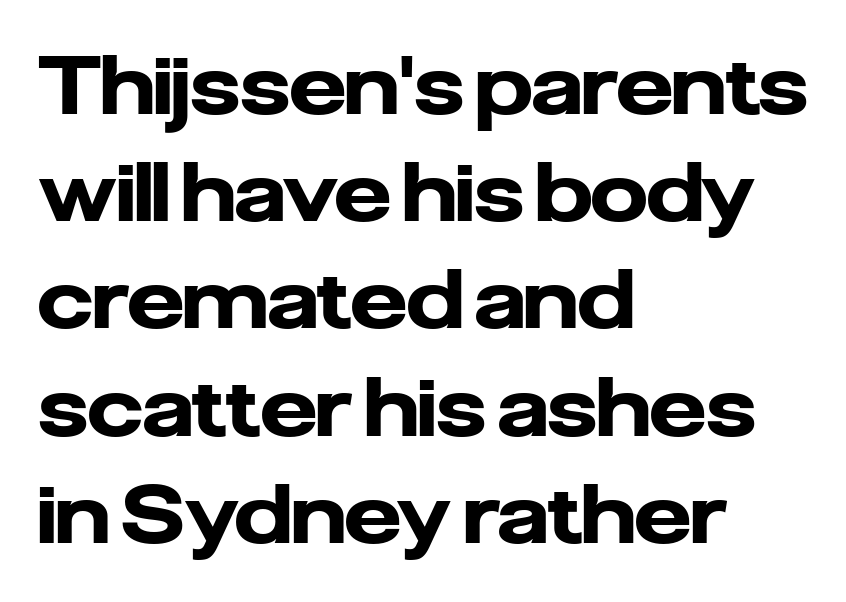
The image shows 80 px heavy sans-serif type, upright; set left-aligned, normal line spacing (1.34x), normal letter spacing, not underlined; low stroke contrast and a medium x-height.
